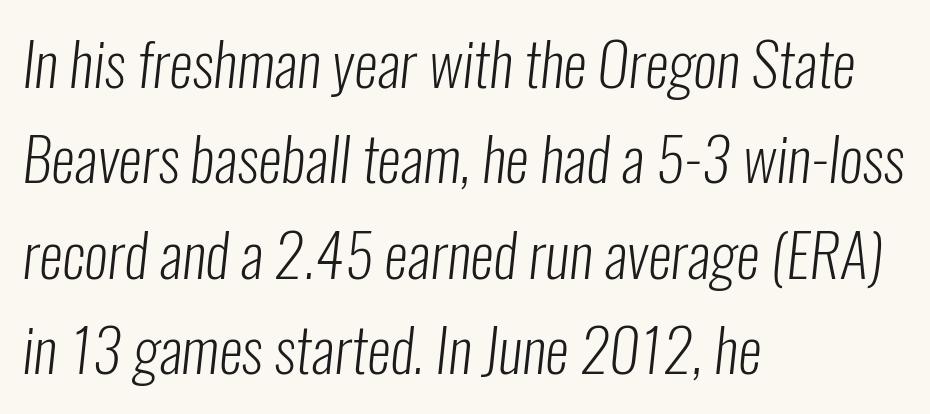
The image shows 60 px light, condensed sans-serif type; set left-aligned, normal line spacing (1.59x), normal letter spacing, not underlined; low stroke contrast and a medium x-height.
